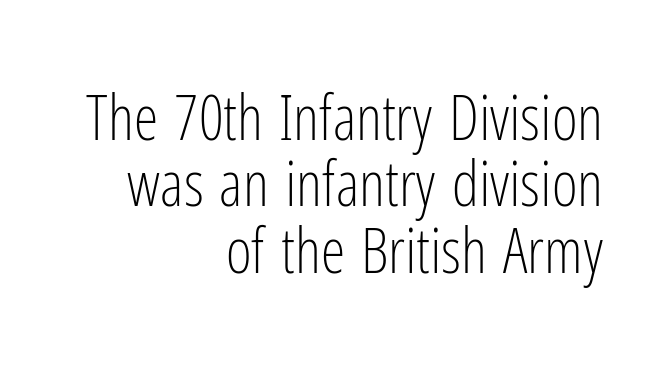
This sample uses a sans-serif face. No letter is thick-stroked: the sample isn't bold. Spacing between characters is what you'd get straight out of the box. Quick note: interline space is minimal. The space directly below the letters is spotless.
